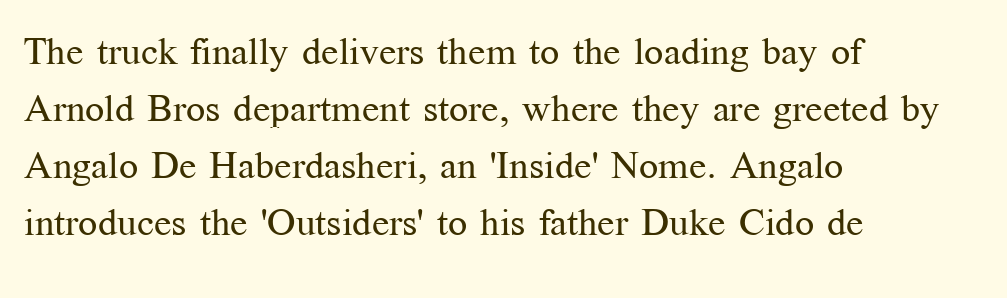
{"serif": "yes", "italic": "no", "bold": "no", "weight": "regular", "width": "normal", "stroke_contrast": "medium", "x_height": "medium", "monospaced": "no", "underline": "no", "align": "left", "line_spacing": "normal", "line_spacing_ratio": 1.5, "letter_spacing": "normal", "letter_spacing_em": 0.0, "glyph_px": 38}
